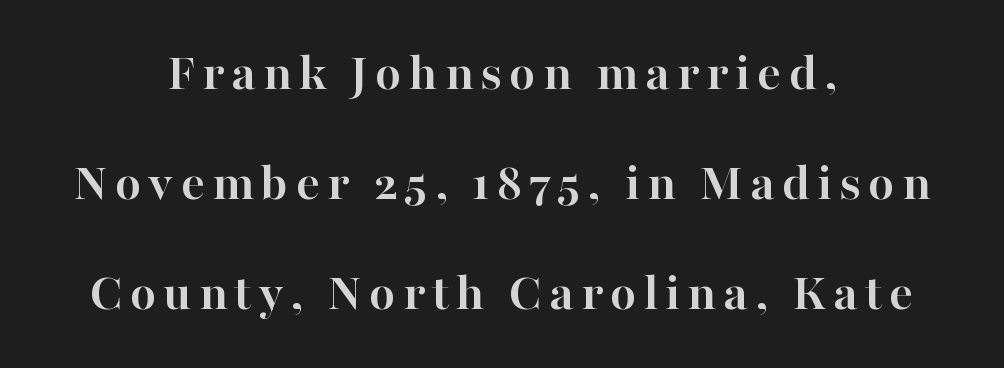
I'd describe the lettering as bold — thick and assertive. When letters stand straight like this, we call the style roman or upright. The letters advance in unequal steps, a hallmark of proportional type. Which margin do the lines hug? Neither — every line sits in the middle.
